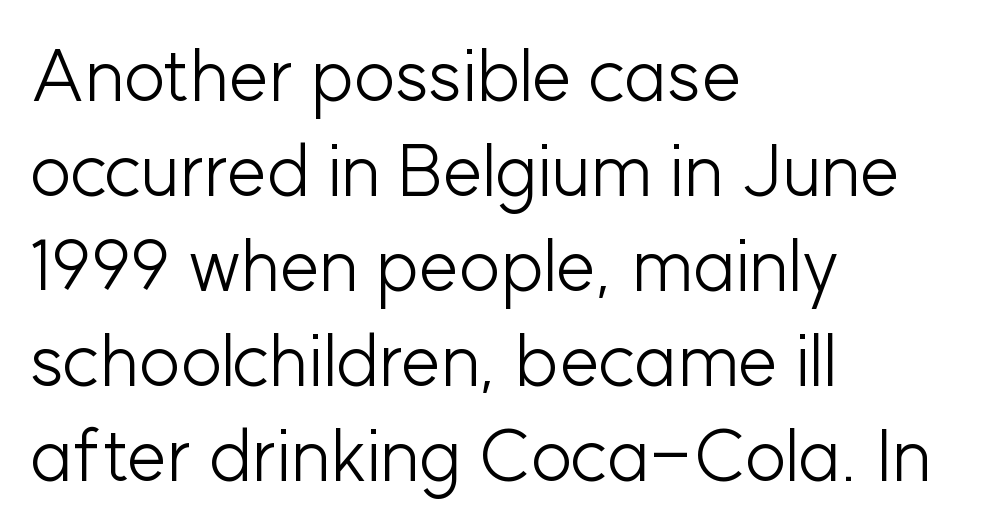
You could not count columns in this text — the font is proportionally spaced. Is this a sans? Yes — the strokes have no serifs. Nothing heavy about these letters — not bold at all. The rendering keeps characters at their native spacing.
